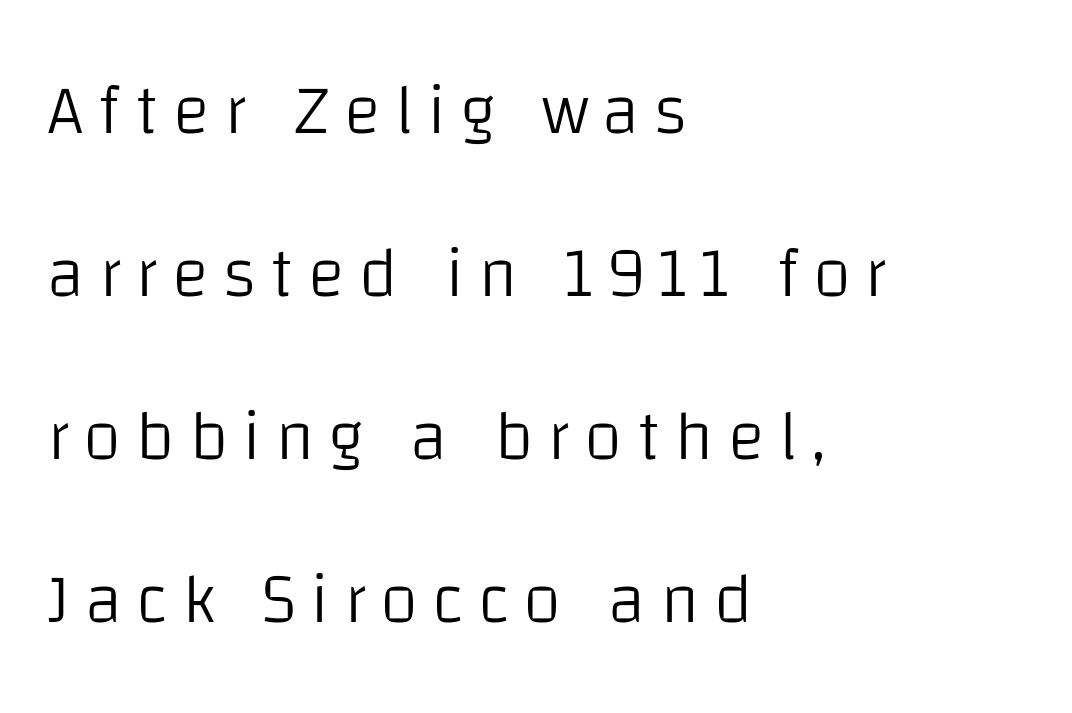
What's the leading like? Stretched, with rows far apart. Look at the bottom of the vertical strokes: they stop flat, with no serifs. It's the straight-up-and-down kind of type. The letters look calm and open, with moderate or lighter stems. Compared with a centered layout, this one pins lines to the left instead.
